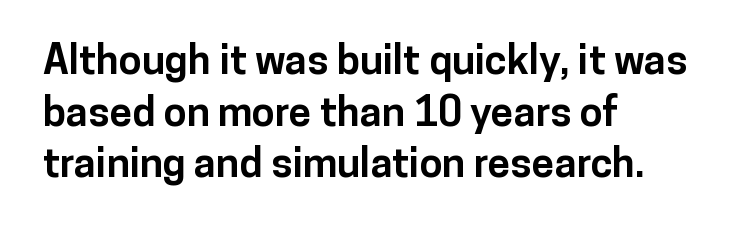
The image shows 41 px bold sans-serif type, upright; set left-aligned, normal line spacing (1.26x), normal letter spacing, not underlined; low stroke contrast and a medium x-height.
